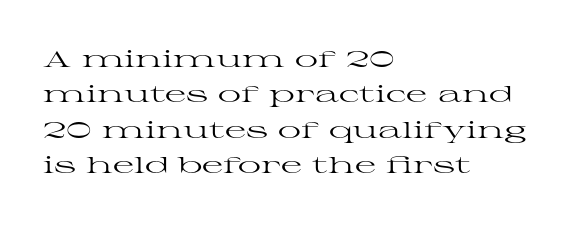
{"italic": "no", "bold": "no", "underline": "no", "align": "left", "line_spacing": "normal", "line_spacing_ratio": 1.54, "letter_spacing": "normal", "letter_spacing_em": 0.0, "glyph_px": 23}
